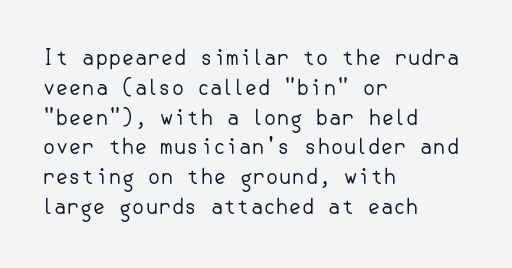
Quick note: interline space is typical. Nothing unusual about the tracking: characters are spaced as the font intends. Unmarked baselines from the first word to the last. No italicization has been applied; the sample stays upright.
